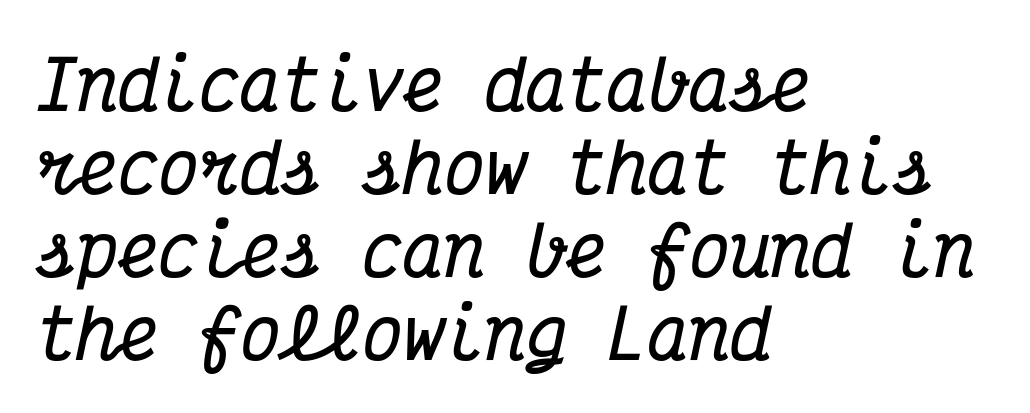
A typesetter would mark this as italic. Tracking here is standard; glyphs follow each other at the usual distance. Line starts are locked; line ends wander. Plenty of ink on the page — the face is bold. Does the type have serifs? Yes, each stem ends in a small foot. Here the designer chose a console-style face with uniform glyph widths.
